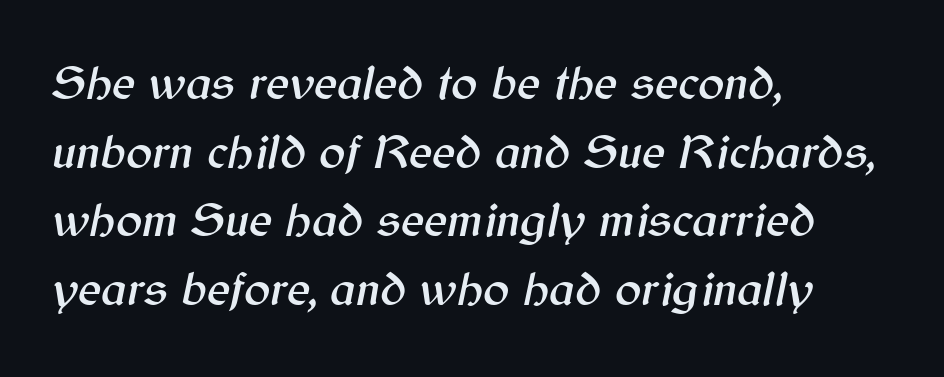
{"italic": "yes", "lean": "right", "slant_degrees": 12, "width": "normal", "stroke_contrast": "medium", "x_height": "medium", "monospaced": "no", "underline": "no", "align": "left", "line_spacing": "normal", "line_spacing_ratio": 1.4, "letter_spacing": "normal", "letter_spacing_em": 0.0, "glyph_px": 49}
